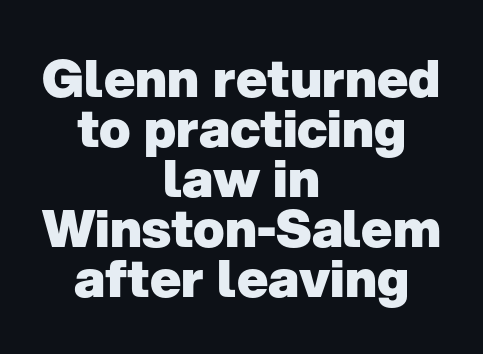
Q: Is the text bold? A: Yes.
Q: Is the text italic (slanted)? A: No, it is upright.
Q: Is the typeface a serif or a sans-serif typeface? A: Sans-serif.
Q: Is the text underlined? A: No.
Q: How is the paragraph aligned? A: Centered.
Q: Is the spacing between letters normal or unusually wide? A: Normal.
Q: Is the spacing between lines tight, normal or loose? A: Tight.
Q: Width (condensed, normal, or wide)? A: Normal.
Q: Stroke contrast? A: Low.
Q: x-height? A: Medium.
Q: Monospaced? A: No.
